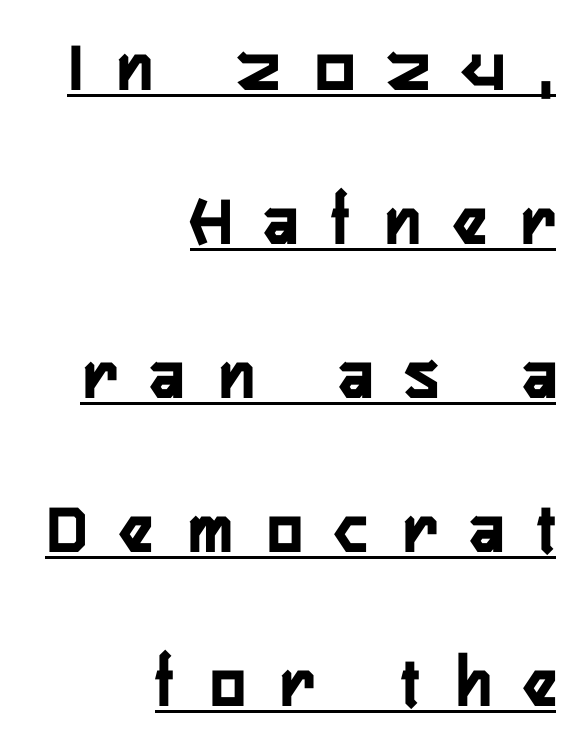
Every row of glyphs terminates at an identical x-position on the right. You can tell from the bare stems that sans-serif type was used. Quick note: underline on. These lines stand farther apart than default settings would place them.
